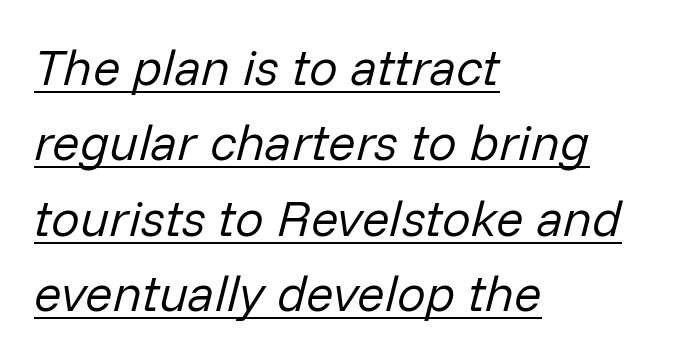
The image shows 51 px regular-weight type, italic (leaning right); set left-aligned, normal line spacing (1.48x), normal letter spacing, underlined; low stroke contrast and a medium x-height.
